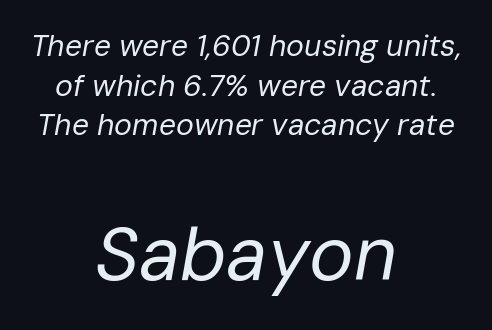
Nobody touched the tracking dial on this one. Honestly, there is no underline to notice here at all. Which of the two is more prominent by size? The second, at the bottom. The passage shown is typed in a proportional face where columns would drift. The passage is arranged like a title page — every line centered. The cut favours lightness, reaching ordinary text weight at its darkest.
